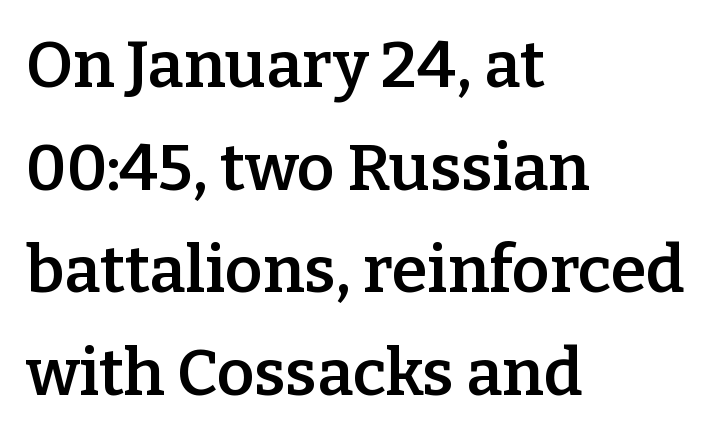
Q: Is the text bold? A: Semi-bold.
Q: Is the text italic (slanted)? A: No, it is upright.
Q: Is the typeface a serif or a sans-serif typeface? A: Serif.
Q: Is the text underlined? A: No.
Q: How is the paragraph aligned? A: Left-aligned.
Q: Is the spacing between letters normal or unusually wide? A: Normal.
Q: Is the spacing between lines tight, normal or loose? A: Normal.
Q: Width (condensed, normal, or wide)? A: Normal.
Q: Stroke contrast? A: Low.
Q: x-height? A: Medium.
Q: Monospaced? A: No.
